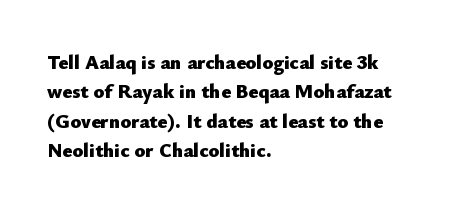
The image shows 20 px bold type, upright; set left-aligned, normal line spacing (1.47x), normal letter spacing, not underlined.
